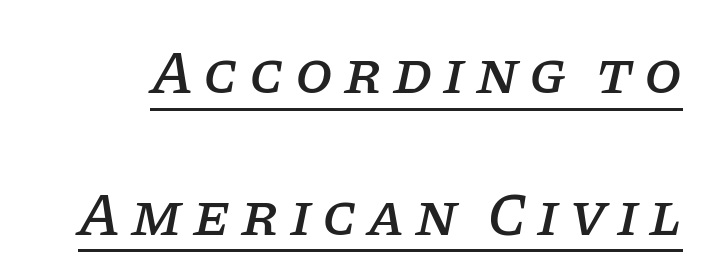
Like a heading marked for emphasis, these lines bear an underscore. Style check: oblique. What's the leading like? Stretched, with rows far apart. Each letter's strokes conclude with small projecting serifs.
